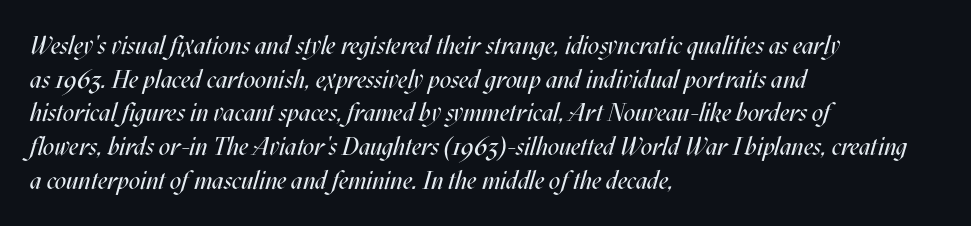
{"italic": "yes", "lean": "right", "slant_degrees": 17, "bold": "no", "underline": "no", "align": "left", "line_spacing": "normal", "line_spacing_ratio": 1.35, "letter_spacing": "normal", "letter_spacing_em": 0.0, "glyph_px": 25}
